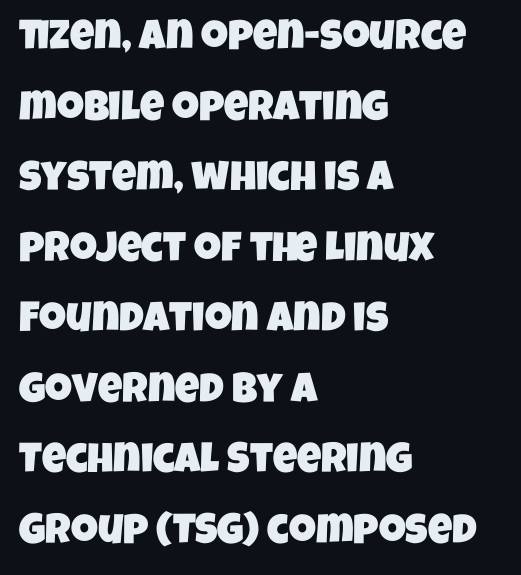
{"serif": "no", "width": "condensed", "stroke_contrast": "low", "x_height": "large", "monospaced": "no", "underline": "no", "align": "left", "line_spacing": "normal", "line_spacing_ratio": 1.68, "letter_spacing": "normal", "letter_spacing_em": 0.0, "glyph_px": 42}
